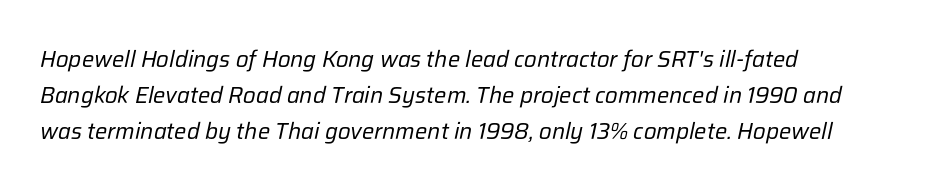
{"italic": "yes", "lean": "right", "slant_degrees": 12, "bold": "no", "underline": "no", "align": "left", "line_spacing": "normal", "line_spacing_ratio": 1.57, "letter_spacing": "normal", "letter_spacing_em": 0.0, "glyph_px": 23}
